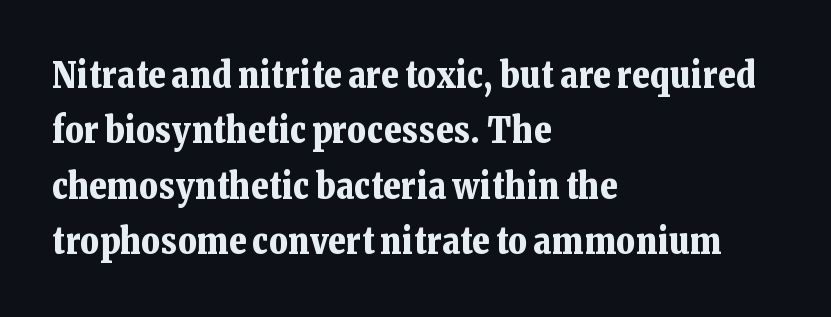
{"serif": "yes", "italic": "no", "bold": "yes", "weight": "bold", "width": "normal", "stroke_contrast": "low", "x_height": "medium", "monospaced": "no", "underline": "no", "align": "left", "line_spacing": "normal", "line_spacing_ratio": 1.54, "letter_spacing": "normal", "letter_spacing_em": 0.0, "glyph_px": 36}
